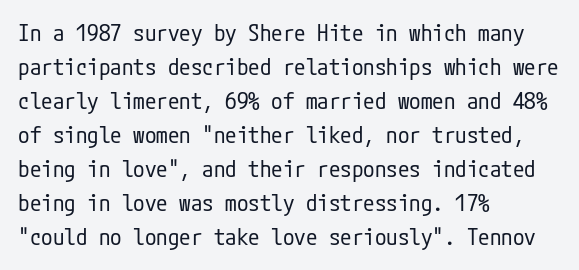
The image shows 23 px text type, upright; set left-aligned, normal line spacing (1.48x), normal letter spacing, not underlined.
